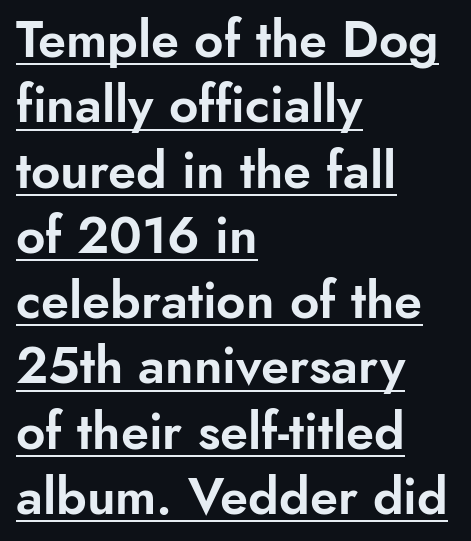
The image shows 51 px sans-serif type, upright; set left-aligned, normal line spacing (1.28x), normal letter spacing, underlined; low stroke contrast and a small x-height.
